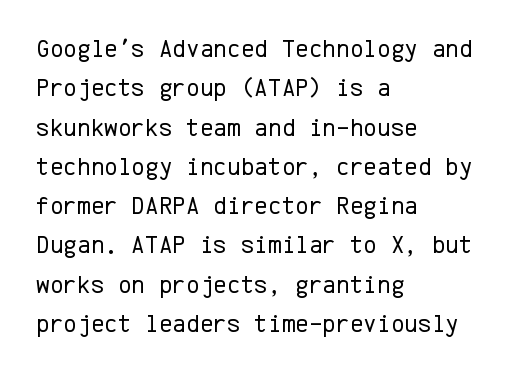
The image shows 26 px text type, upright; set left-aligned, normal line spacing (1.51x), normal letter spacing, not underlined.
